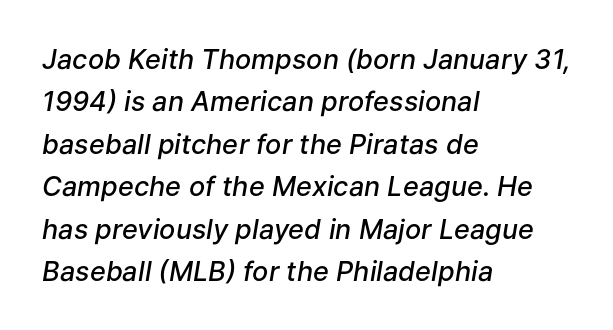
{"italic": "yes", "lean": "right", "slant_degrees": 9, "bold": "semi", "underline": "no", "align": "left", "line_spacing": "normal", "line_spacing_ratio": 1.57, "letter_spacing": "normal", "letter_spacing_em": 0.0, "glyph_px": 27}
